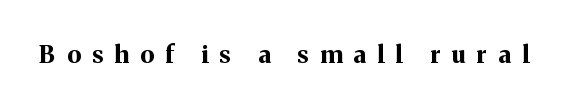
{"italic": "no", "bold": "yes", "underline": "no", "letter_spacing": "wide", "letter_spacing_em": 0.47, "glyph_px": 24}
